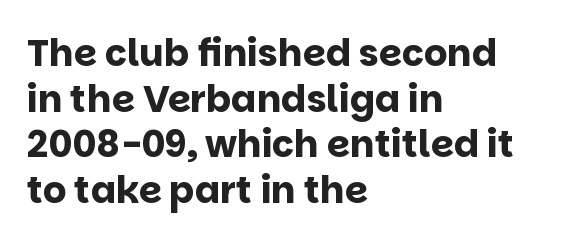
The image shows 37 px bold sans-serif type, upright; set left-aligned, line spacing 1.23x, normal letter spacing, not underlined; low stroke contrast and a large x-height.
